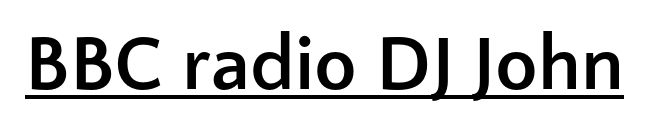
Nope, not italic — everything's standing straight. No feet cap the strokes, marking this as sans-serif type. How are the letters spaced? Ordinarily, with no added tracking. Each letter keeps its own natural width here, so spacing adapts to shape. The rendering uses a bold face; every stroke is thick and dark.
